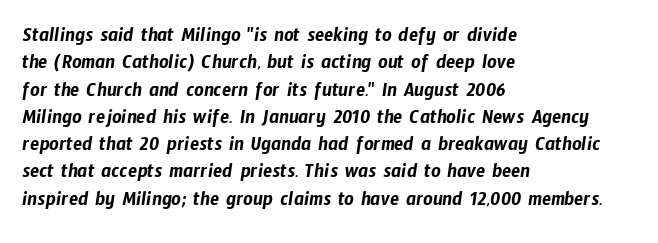
Q: Is the text underlined? A: No.
Q: How is the paragraph aligned? A: Left-aligned.
Q: Is the spacing between letters normal or unusually wide? A: Normal.
Q: Is the spacing between lines tight, normal or loose? A: Normal.
